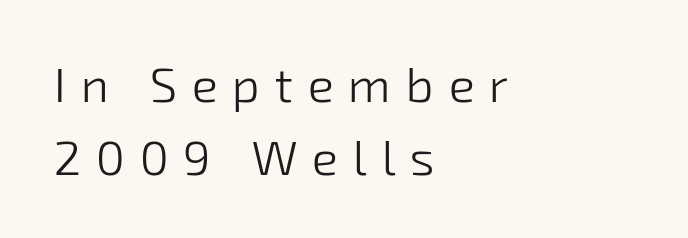
Weight class: somewhere from thin through regular. These lines are composed in type without serifs. Left-aligned paragraph, ragged on the right. A normal amount of white space separates one row of letters from the next. Each word looks stretched out because of the extra space between its letters.
